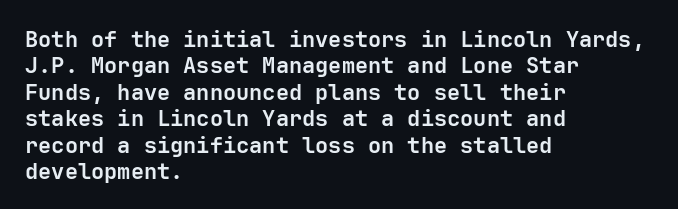
Stroke thickness is high; the sample reads as a true bold. Underline: absent. The horizontal fit of the characters is conventional and even. Do the letters lean? They stand straight. Horizontal alignment here is leftward, the default for most running prose.
